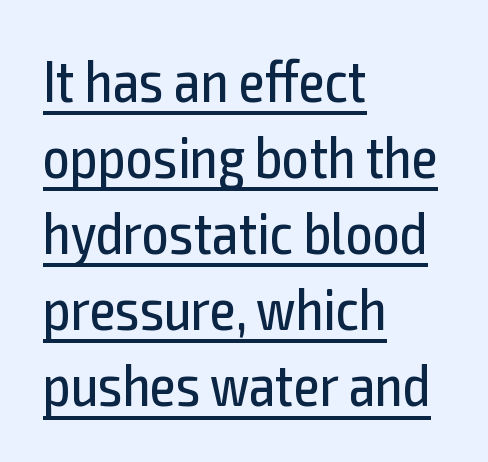
Compared with typical paragraphs, the rows here are spaced about the same. Think of a printed novel: that variable character pitch is what you see here. Characters remain perfectly vertical along every line. One-word summary of the alignment: left. Weight: not bold — regular or lighter.
